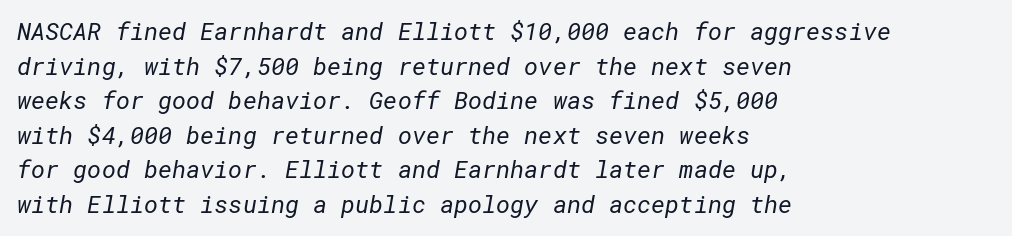
The gaps between neighbouring characters are ordinary and unremarkable. Weight class: somewhere from thin through regular. Letters rest on an invisible, unmarked baseline. In terms of leading, this rendering sits right in the middle. Casual observation: everything's shoved over to the left.
